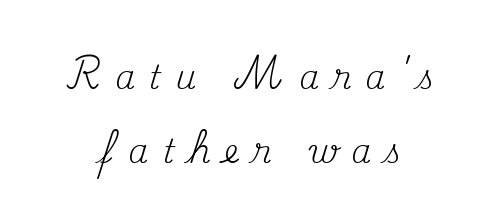
The image shows 32 px regular-weight serif type; set loose line spacing (2.3x), unusually wide letter spacing (+0.44 em), not underlined; medium stroke contrast and a small x-height.
